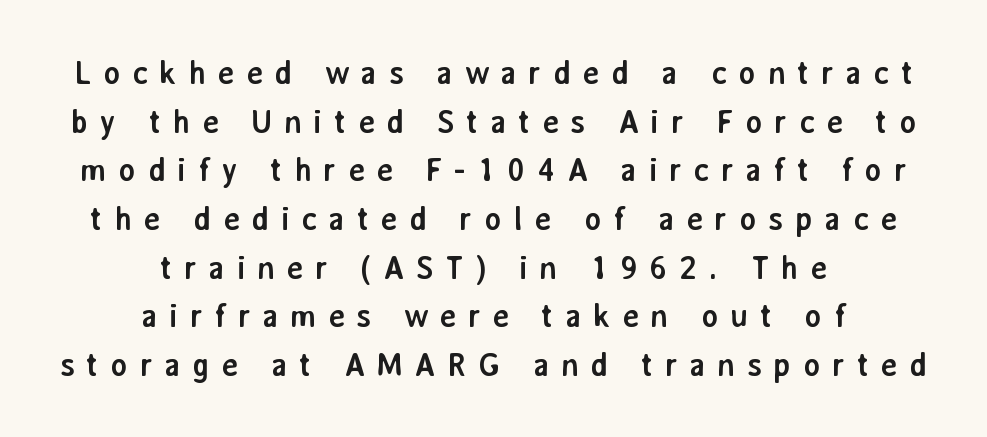
The image shows 32 px semibold sans-serif type, upright; set centered, normal line spacing (1.52x), unusually wide letter spacing (+0.36 em), not underlined; low stroke contrast and a medium x-height.
